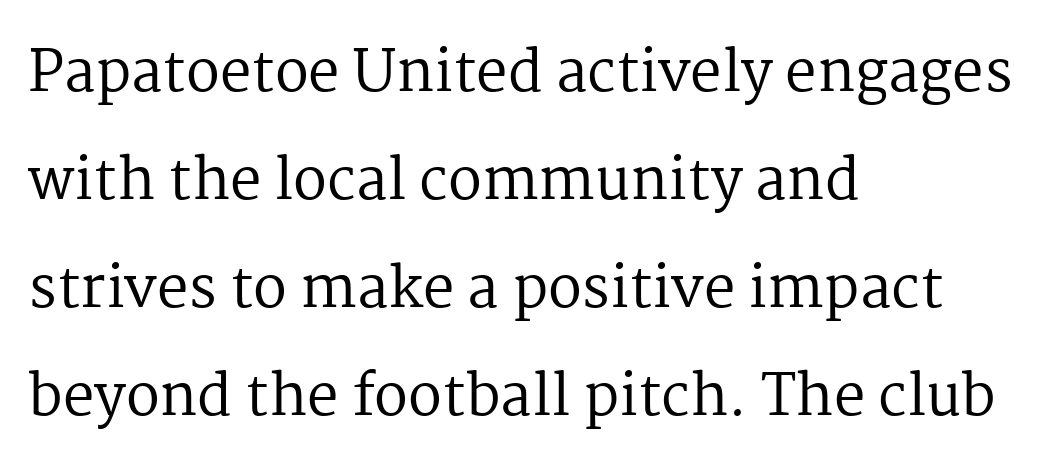
The lines in this sample share a left origin and differ only in where they stop. The strokes carry an ordinary text weight at most. The letterforms sit shoulder to shoulder at normal distance. The gap between lines stays unmarked. Notice the wide empty band between every row — that's loose leading. These lines are rendered in a variable-pitch font.
